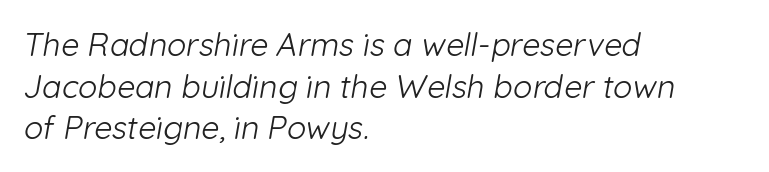
Q: Is the text bold? A: No.
Q: Is the typeface a serif or a sans-serif typeface? A: Sans-serif.
Q: Is the text underlined? A: No.
Q: How is the paragraph aligned? A: Left-aligned.
Q: Is the spacing between letters normal or unusually wide? A: Normal.
Q: Is the spacing between lines tight, normal or loose? A: Normal.
Q: Width (condensed, normal, or wide)? A: Normal.
Q: Stroke contrast? A: Low.
Q: x-height? A: Medium.
Q: Monospaced? A: No.
